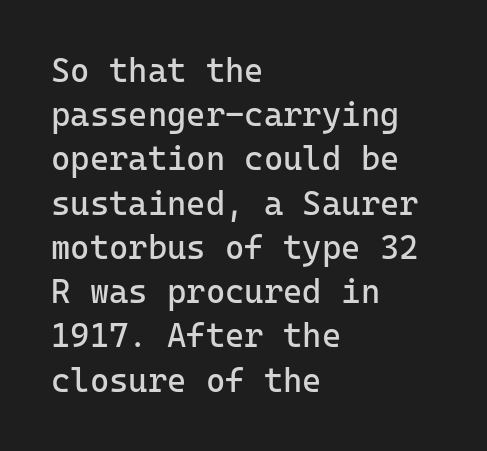
{"serif": "no", "italic": "no", "bold": "no", "weight": "regular", "width": "normal", "stroke_contrast": "low", "x_height": "medium", "monospaced": "yes", "underline": "no", "align": "left", "line_spacing": "normal", "line_spacing_ratio": 1.34, "letter_spacing": "normal", "letter_spacing_em": 0.0, "glyph_px": 33}
